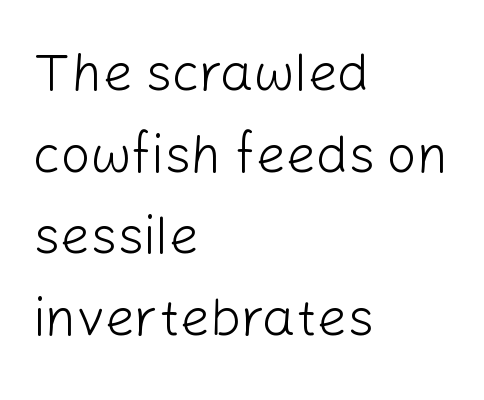
Heft: none added — not bold. Horizontally, the lines are justified to the leading edge only. Caption: standard tracking, unaltered. Typographically, this falls in the sans-serif category. Looks like regular typesetting: each glyph gets only the width it needs.
